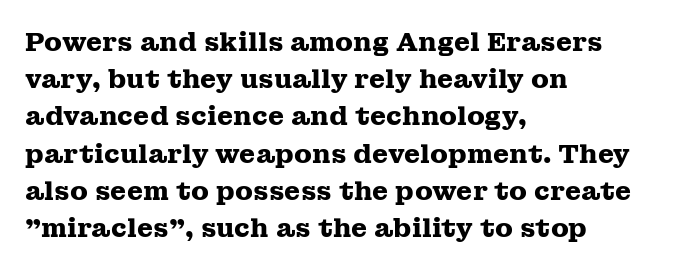
The image shows 26 px bold type, upright; set left-aligned, normal line spacing (1.43x), normal letter spacing, not underlined.
